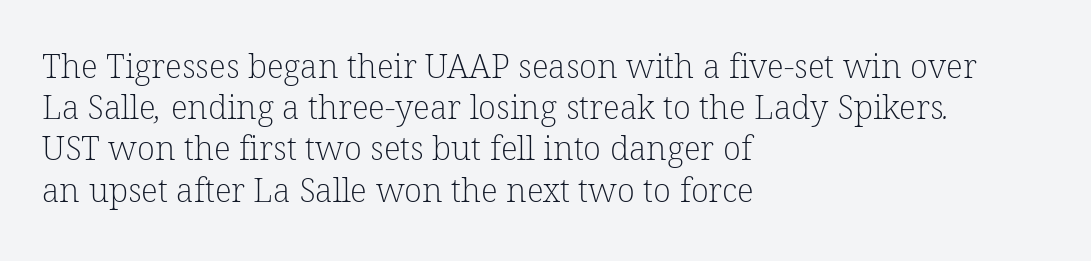
The image shows 33 px light serif type; set left-aligned, normal line spacing (1.25x), normal letter spacing, not underlined; low stroke contrast and a medium x-height.
